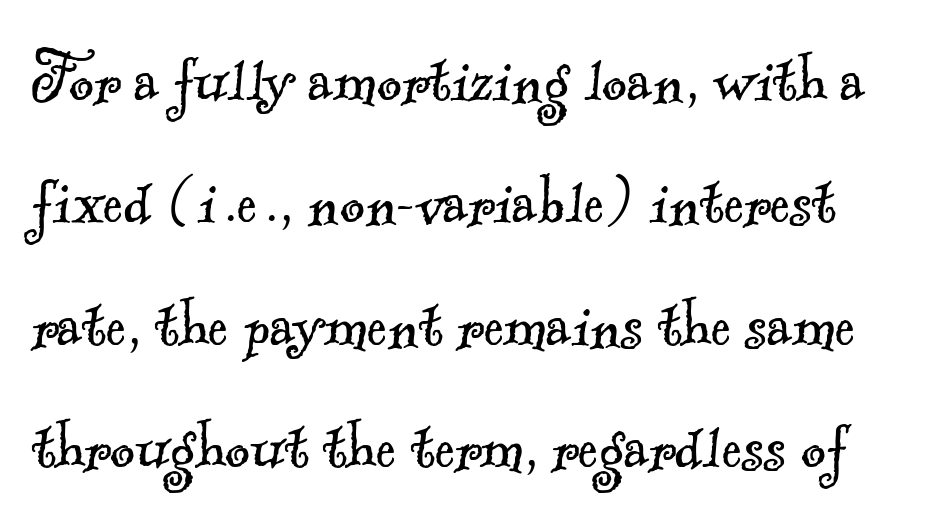
The passage shown is typeset with a serif family. This sample has the flowing, uneven cadence of proportional lettering. Heft: none added — not bold. Horizontal bands of white between lines are of average thickness. Underlining? Definitely not there. Nobody touched the tracking dial on this one.
